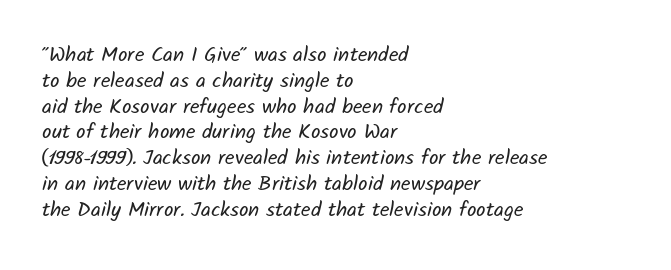
The foot of each line stays bare and open. The characters are drawn with everyday or finer stroke widths. Letter spacing: default. Line beginnings align vertically; line endings do not.
